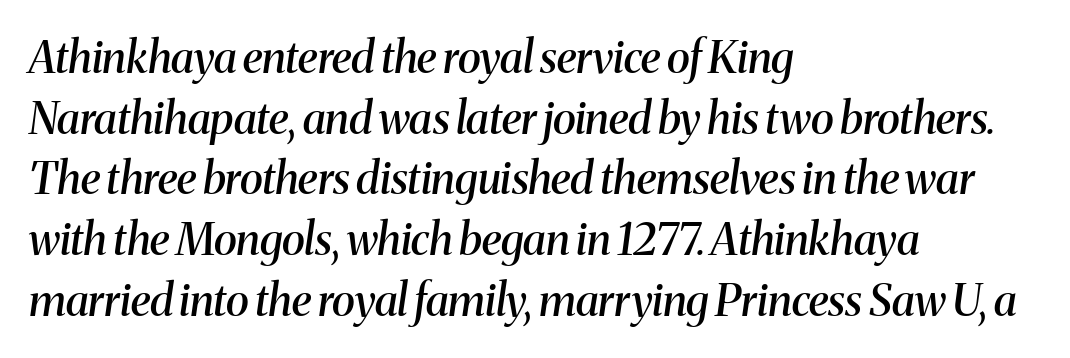
Q: Is the text bold? A: Semi-bold.
Q: Is the text italic (slanted)? A: Yes, it leans right by about 8 degrees.
Q: Is the typeface a serif or a sans-serif typeface? A: Serif.
Q: Is the text underlined? A: No.
Q: How is the paragraph aligned? A: Left-aligned.
Q: Is the spacing between letters normal or unusually wide? A: Normal.
Q: Is the spacing between lines tight, normal or loose? A: Normal.
Q: Width (condensed, normal, or wide)? A: Normal.
Q: Stroke contrast? A: Medium.
Q: x-height? A: Medium.
Q: Monospaced? A: No.
